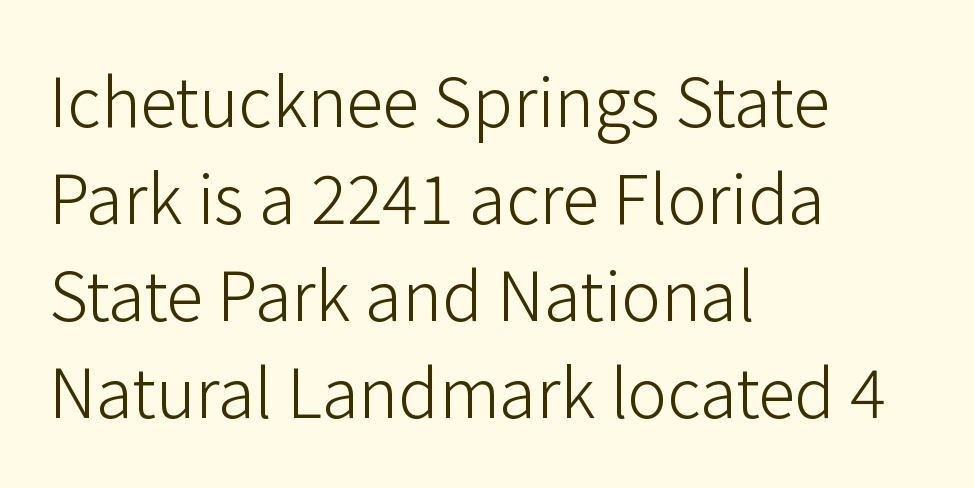
The image shows 67 px light sans-serif type, upright; set left-aligned, normal line spacing (1.45x), normal letter spacing, not underlined; low stroke contrast and a medium x-height.
